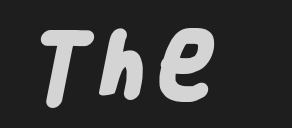
{"serif": "no", "bold": "yes", "weight": "heavy", "width": "condensed", "stroke_contrast": "low", "x_height": "large", "monospaced": "no", "underline": "no", "glyph_px": 71}
